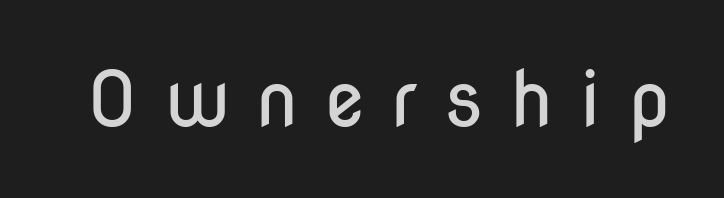
It's the straight-up-and-down kind of type. I'd call this a sans setting — the letters go barefoot. The strip under each line holds only bare page. No extra ink here — the face is not bold. The face used here is proportionally spaced, like ordinary book or web type.
